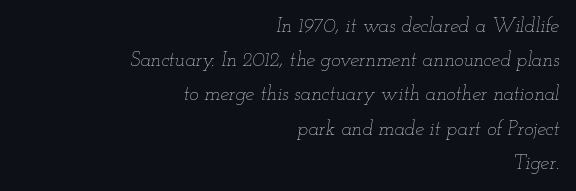
Q: Is the text bold? A: No.
Q: Is the text italic (slanted)? A: Yes, it leans right by about 12 degrees.
Q: Is the text underlined? A: No.
Q: How is the paragraph aligned? A: Right-aligned.
Q: Is the spacing between letters normal or unusually wide? A: Normal.
